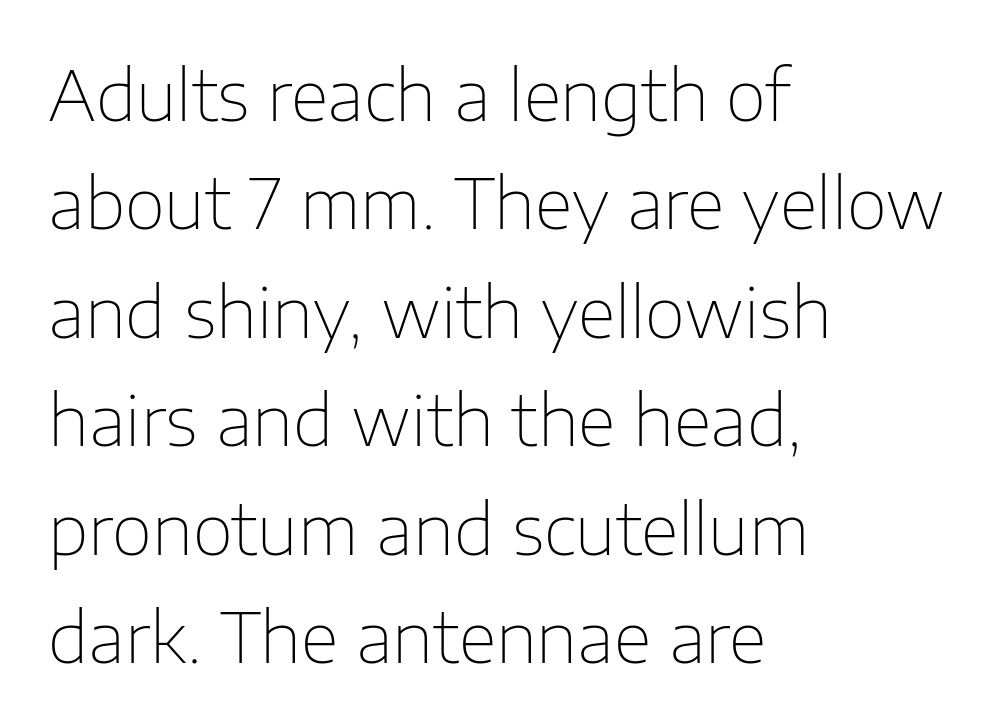
Ascenders rise straight up at ninety degrees. Between one letter and the next there's only the usual sliver of space. The characters display no serif detailing; their extremities are plain. The face used here is proportionally spaced, like ordinary book or web type. Vertically, the passage feels balanced, rows spaced as you'd expect.
